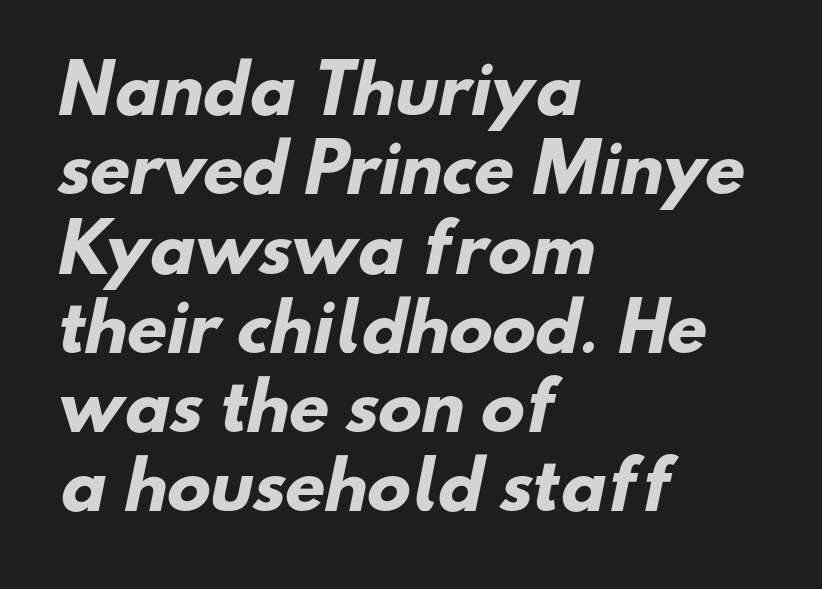
{"serif": "no", "bold": "yes", "weight": "heavy", "width": "normal", "stroke_contrast": "low", "x_height": "small", "monospaced": "no", "underline": "no", "align": "left", "line_spacing_ratio": 1.22, "letter_spacing": "normal", "letter_spacing_em": 0.0, "glyph_px": 65}
